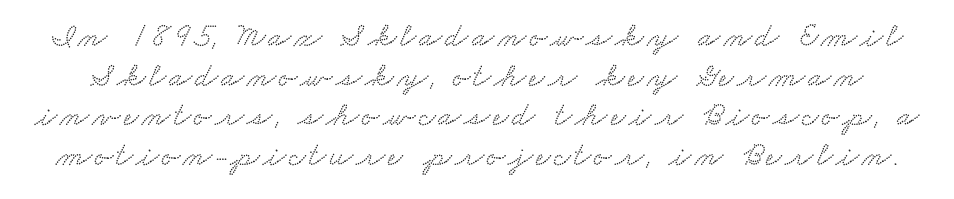
{"serif": "yes", "width": "wide", "stroke_contrast": "low", "x_height": "small", "monospaced": "no", "underline": "no", "line_spacing_ratio": 1.2, "glyph_px": 33}
